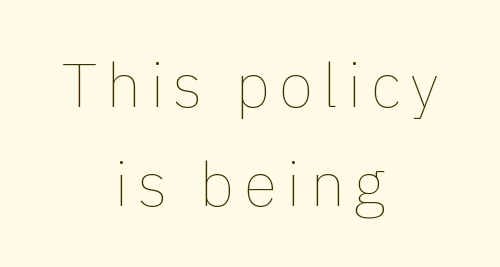
{"italic": "no", "bold": "no", "weight": "thin", "width": "normal", "x_height": "medium", "monospaced": "no", "underline": "no", "align": "center", "line_spacing": "normal", "line_spacing_ratio": 1.59, "glyph_px": 62}
